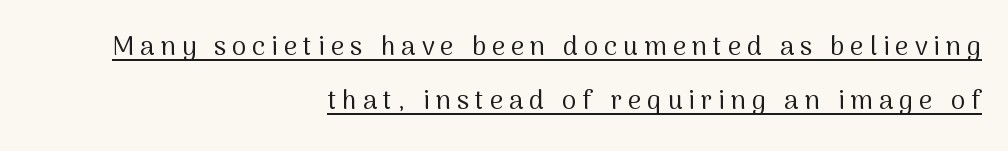
Q: Is the text bold? A: No.
Q: Is the text italic (slanted)? A: No, it is upright.
Q: Is the text underlined? A: Yes.
Q: How is the paragraph aligned? A: Right-aligned.
Q: Is the spacing between letters normal or unusually wide? A: Unusually wide.
Q: Is the spacing between lines tight, normal or loose? A: Loose.
